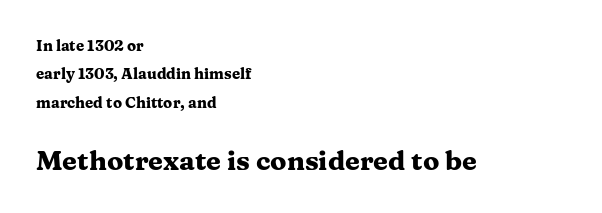
{"italic": "no", "bold": "yes", "underline": "no", "align": "left", "line_spacing_ratio": 1.89, "letter_spacing": "normal", "letter_spacing_em": 0.0, "larger_block": "second", "size_ratio": 1.8, "glyph_px": 27}
